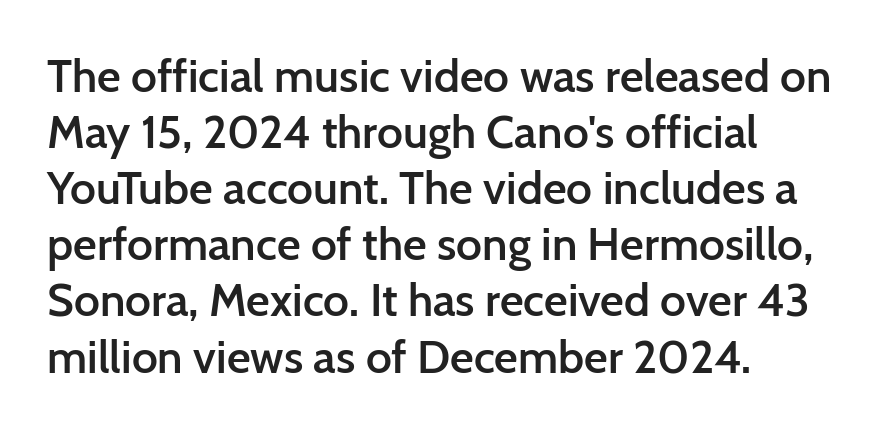
The image shows 46 px semibold sans-serif type, upright; set left-aligned, line spacing 1.22x, normal letter spacing, not underlined; low stroke contrast and a medium x-height.
